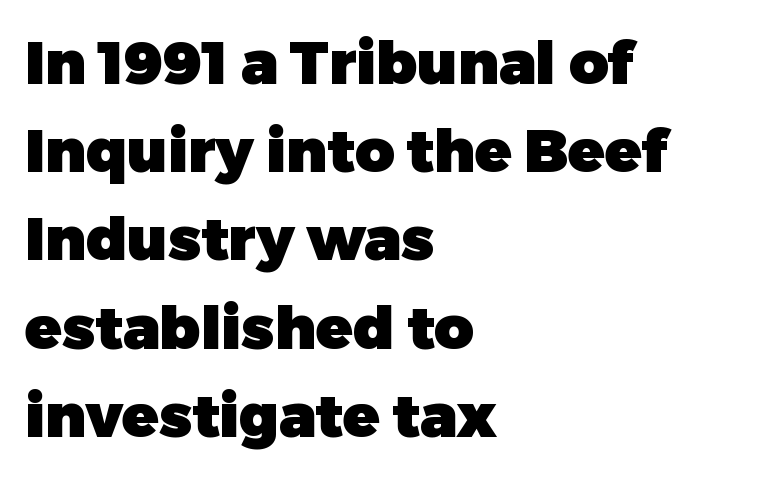
{"serif": "no", "italic": "no", "bold": "yes", "weight": "heavy", "width": "normal", "stroke_contrast": "low", "x_height": "medium", "monospaced": "no", "underline": "no", "align": "left", "line_spacing": "normal", "line_spacing_ratio": 1.47, "letter_spacing": "normal", "letter_spacing_em": 0.0, "glyph_px": 60}
